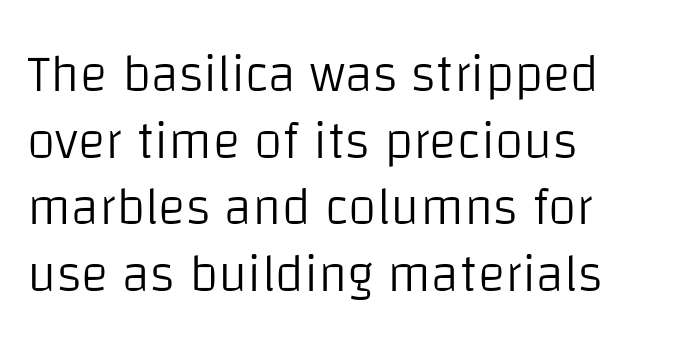
{"serif": "no", "italic": "no", "bold": "no", "weight": "light", "width": "normal", "stroke_contrast": "low", "x_height": "large", "monospaced": "no", "underline": "no", "align": "left", "line_spacing": "normal", "line_spacing_ratio": 1.28, "letter_spacing": "normal", "letter_spacing_em": 0.0, "glyph_px": 52}
